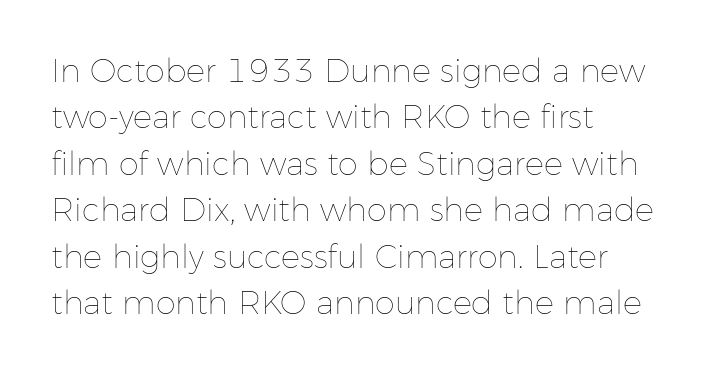
{"italic": "no", "bold": "no", "weight": "thin", "width": "normal", "stroke_contrast": "low", "x_height": "medium", "monospaced": "no", "underline": "no", "align": "left", "line_spacing": "normal", "line_spacing_ratio": 1.45, "letter_spacing": "normal", "letter_spacing_em": 0.0, "glyph_px": 32}
